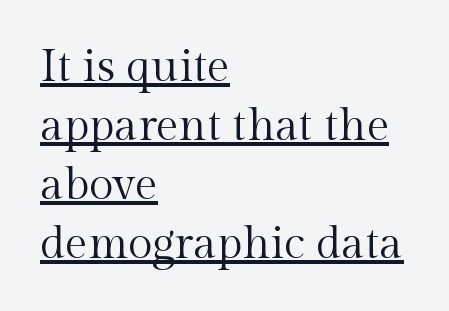
The image shows 45 px regular-weight serif type, upright; set left-aligned, normal line spacing (1.31x), normal letter spacing, underlined; a medium x-height.
